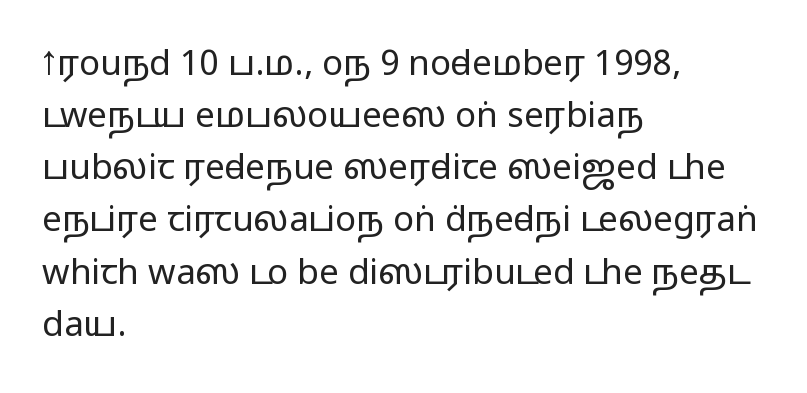
{"serif": "no", "italic": "no", "bold": "no", "weight": "regular", "width": "wide", "stroke_contrast": "low", "x_height": "medium", "monospaced": "no", "underline": "no", "align": "left", "line_spacing": "normal", "line_spacing_ratio": 1.49, "letter_spacing": "normal", "letter_spacing_em": 0.0, "glyph_px": 35}
